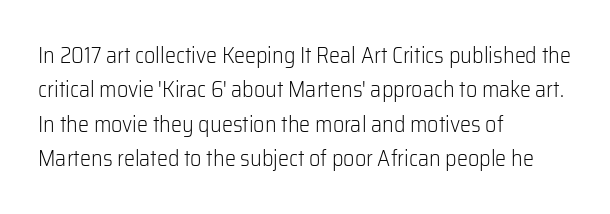
The specimen reads as upright at a glance. Is the stroke heavy? The answer is a plain regular-or-lighter. Clear beneath every line of the passage. Notice how descenders clear the ascenders below comfortably — that's standard leading.
